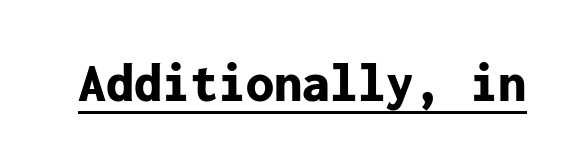
Q: Is the text bold? A: Yes.
Q: Is the text italic (slanted)? A: No, it is upright.
Q: Is the typeface a serif or a sans-serif typeface? A: Sans-serif.
Q: Is the text underlined? A: Yes.
Q: Is the spacing between letters normal or unusually wide? A: Normal.
Q: Width (condensed, normal, or wide)? A: Normal.
Q: Stroke contrast? A: Low.
Q: x-height? A: Medium.
Q: Monospaced? A: Yes.
